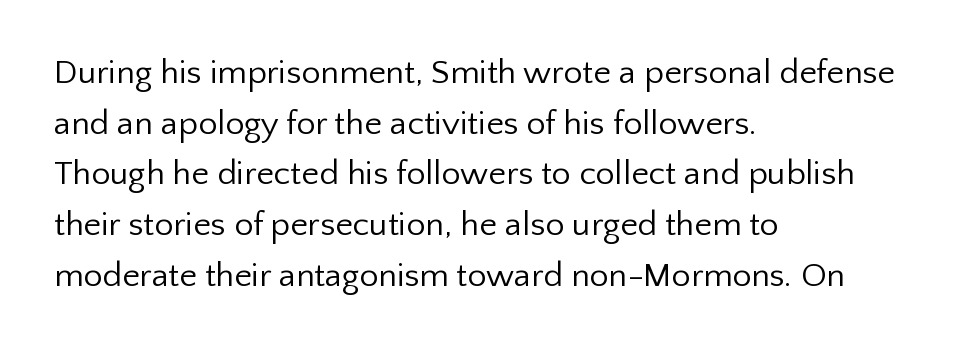
{"serif": "no", "italic": "no", "bold": "no", "weight": "regular", "width": "normal", "stroke_contrast": "low", "x_height": "medium", "monospaced": "no", "underline": "no", "align": "left", "line_spacing": "normal", "line_spacing_ratio": 1.49, "letter_spacing": "normal", "letter_spacing_em": 0.0, "glyph_px": 34}
